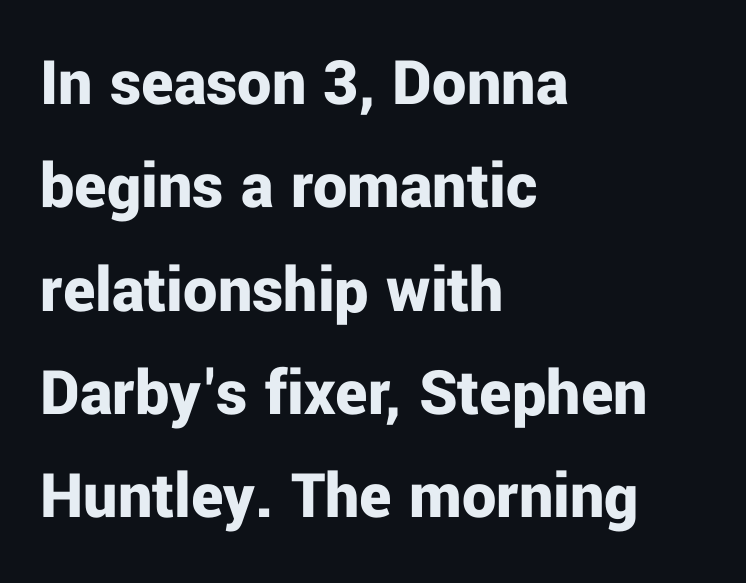
{"serif": "no", "italic": "no", "bold": "yes", "weight": "bold", "width": "normal", "stroke_contrast": "low", "x_height": "medium", "monospaced": "no", "underline": "no", "align": "left", "line_spacing": "normal", "line_spacing_ratio": 1.52, "letter_spacing": "normal", "letter_spacing_em": 0.0, "glyph_px": 68}
